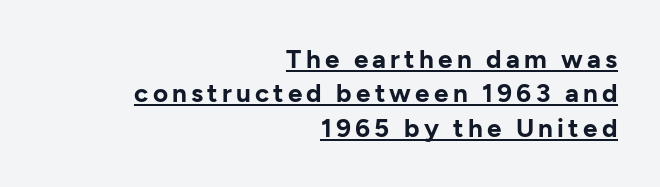
The image shows 26 px bold type, upright; set right-aligned, normal line spacing (1.32x), underlined.
